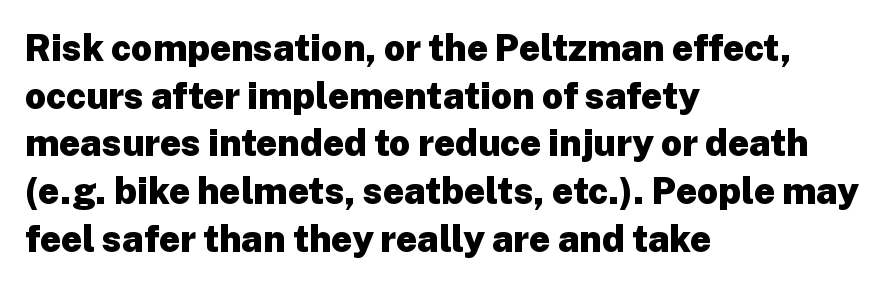
The image shows 37 px heavy sans-serif type, upright; set left-aligned, normal line spacing (1.29x), normal letter spacing, not underlined; low stroke contrast and a medium x-height.
